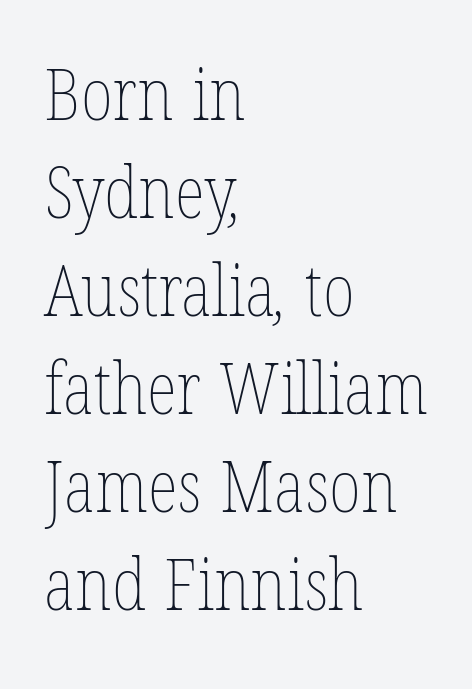
The image shows 71 px thin, condensed type; set left-aligned, normal line spacing (1.38x), normal letter spacing, not underlined; low stroke contrast and a medium x-height.
